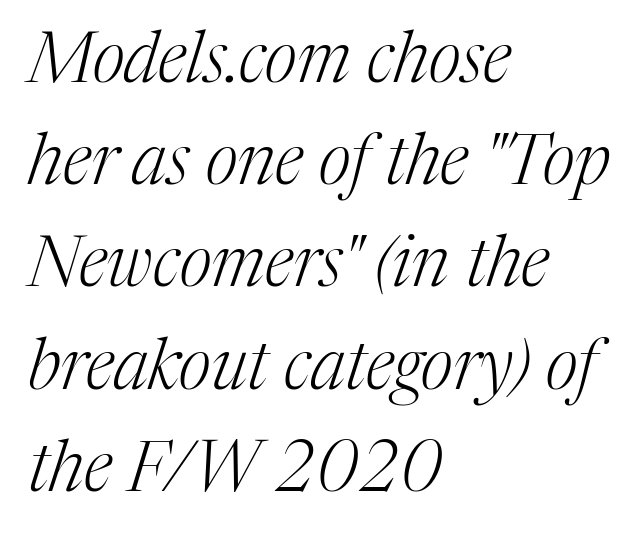
This is serif lettering, the kind often seen in printed books. Reading down the block, your eye returns to a fixed left position each line. Heft: none added — not bold. Tall strokes in this sample are angled rather than plumb.
